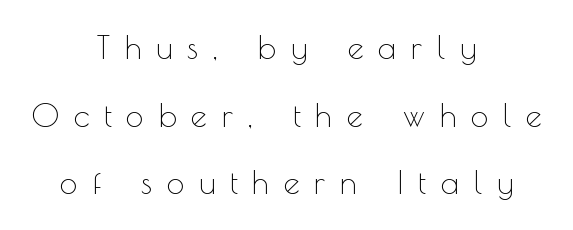
The image shows 32 px thin sans-serif type, upright; set centered, loose line spacing (2.11x), unusually wide letter spacing (+0.46 em), not underlined; a small x-height.
